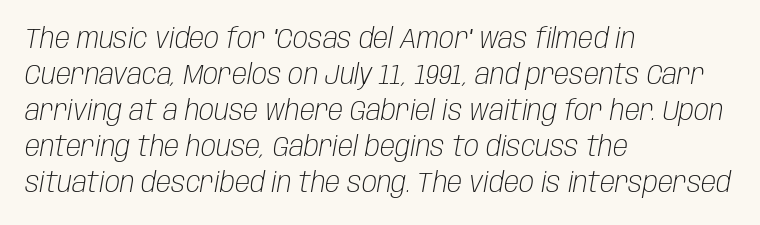
The image shows 28 px light, condensed type, italic (leaning right); set left-aligned, normal line spacing (1.29x), normal letter spacing, not underlined; low stroke contrast and a large x-height.
